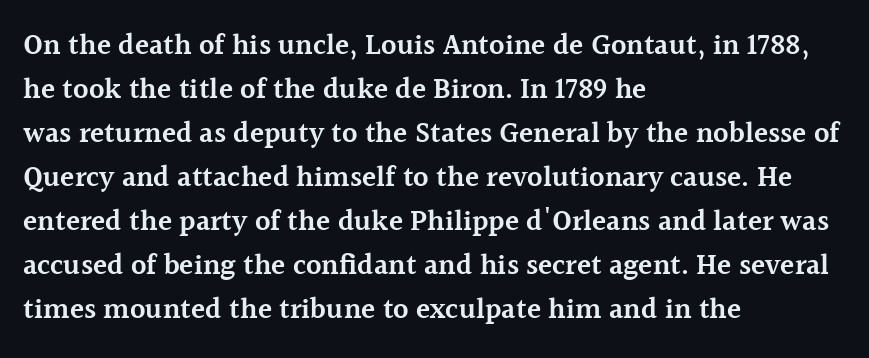
The letters carry serifs — small finishing strokes at the ends of their stems. The space directly below the letters is spotless. Is there much room between lines? A standard amount, neither cramped nor airy. Look at the tracking — it's just the regular setting, nothing added.
